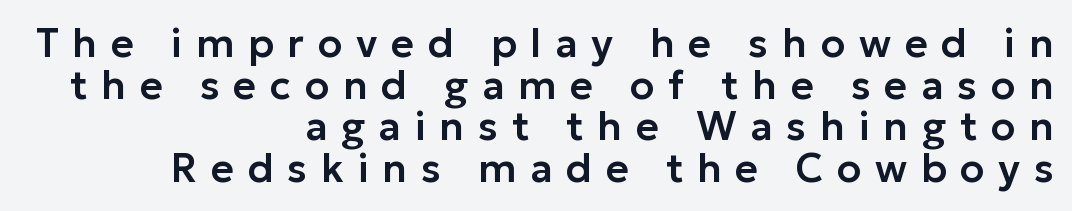
The passage shown is typed in a proportional face where columns would drift. Type style note: lacks serifs. Teacher's note: observe the even right margin — that is flush-right alignment. Summary of vertical rhythm: compact, with narrow interline spacing.
